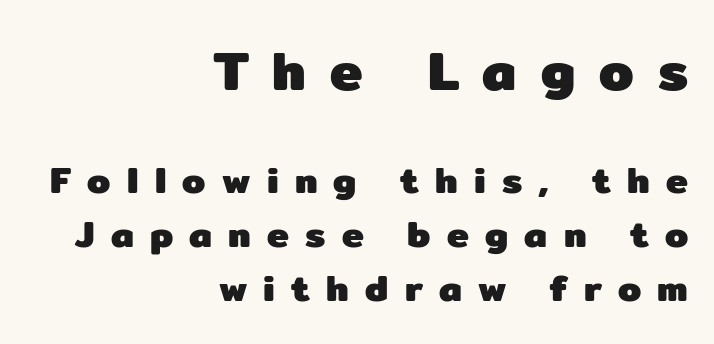
Only glyphs here, with clear space below each row. The strokes are fattened all the way to bold. The emphasis by scale lands on block number one, above. The typography opts for an upright posture over an oblique one.
